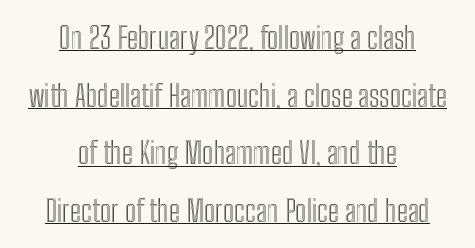
The image shows 30 px condensed type, upright; set centered, loose line spacing (1.92x), normal letter spacing, underlined; a medium x-height.
